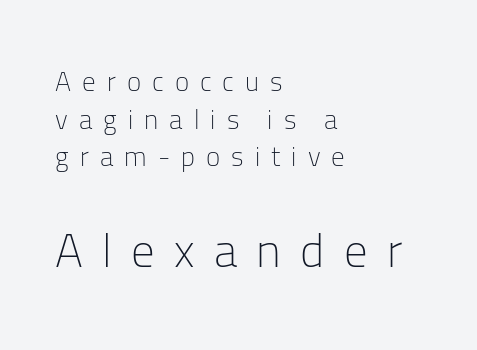
Q: Is the text bold? A: No.
Q: Is the text italic (slanted)? A: No, it is upright.
Q: Is the typeface a serif or a sans-serif typeface? A: Sans-serif.
Q: Is the text underlined? A: No.
Q: How is the paragraph aligned? A: Left-aligned.
Q: Is the spacing between letters normal or unusually wide? A: Unusually wide.
Q: Is the spacing between lines tight, normal or loose? A: Normal.
Q: Which block of text is set in a larger size, the first (top) or the second (bottom)? A: The second (bottom) one.
Q: Width (condensed, normal, or wide)? A: Normal.
Q: Stroke contrast? A: Low.
Q: x-height? A: Medium.
Q: Monospaced? A: No.
